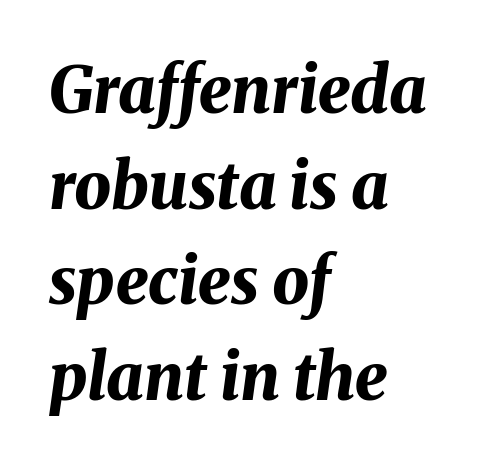
Whoever set this chose a conventional vertical rhythm. Each glyph is drawn with heavy, bold strokes. The text carries the slant typical of an italic or oblique font. Descenders are the only things crossing below the line. Tracking value appears to be zero — textbook default spacing.
